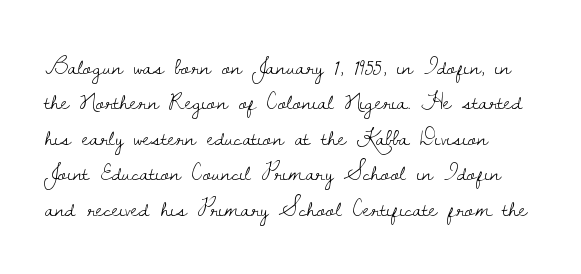
The line texture is even and compact thanks to regular tracking. Plain, unruled lines of type. The rendering uses a moderate line-height, typical for paragraphs. The face looks like a standard text weight, possibly lighter.
